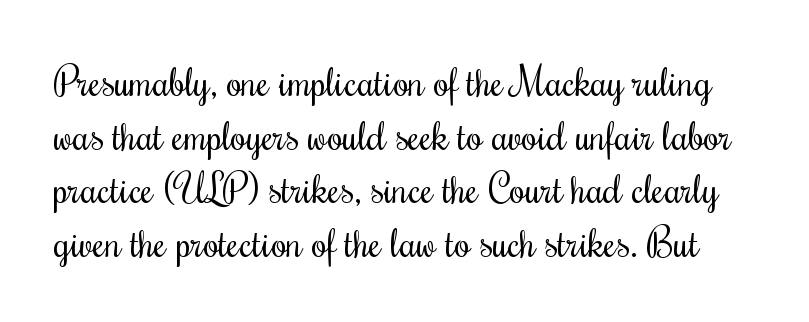
{"serif": "yes", "bold": "no", "weight": "regular", "width": "condensed", "stroke_contrast": "medium", "x_height": "small", "monospaced": "no", "underline": "no", "line_spacing": "normal", "line_spacing_ratio": 1.34, "letter_spacing": "normal", "letter_spacing_em": 0.0, "glyph_px": 40}
